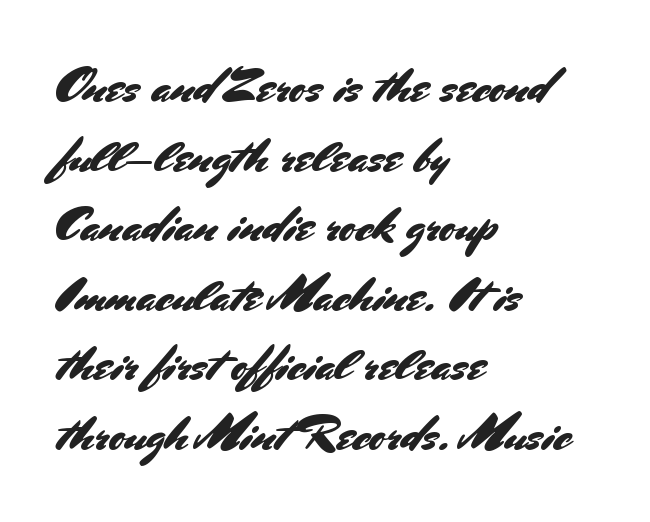
Look at the bottom of the vertical strokes: they stop flat, with no serifs. The passage shown is typed in a proportional face where columns would drift. This rendering features lettering with no underline. The horizontal fit of the characters is conventional and even.
